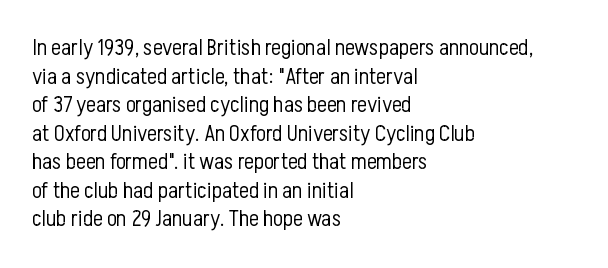
The image shows 23 px text type, upright; set left-aligned, line spacing 1.24x, normal letter spacing, not underlined.
